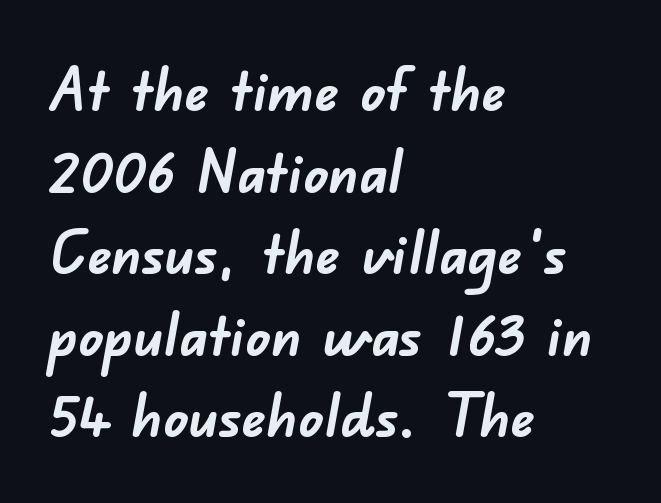
Summary of weight: heavy, a full bold. Compared with typical body copy, the letter spacing here is the same. Notice how the passage keeps a crisp vertical edge on the left only. Descender tails drop into unmarked territory. The type family on display is of the sans-serif kind.
